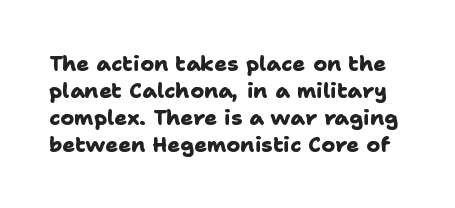
The image shows 21 px bold type; set normal line spacing (1.28x), normal letter spacing, not underlined.
